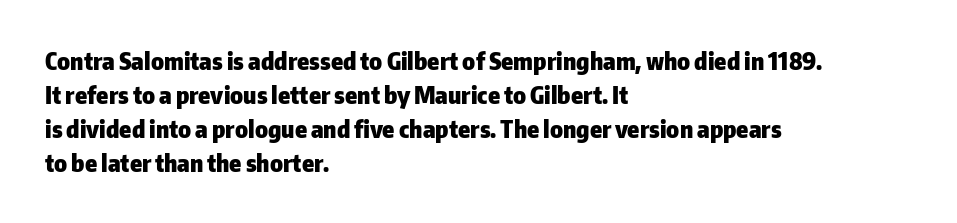
Check under the words: just untouched page. The lettering stays uniformly vertical, giving the passage a roman look. Does the weight exceed regular? Yes, all the way to bold. Leading: standard.
